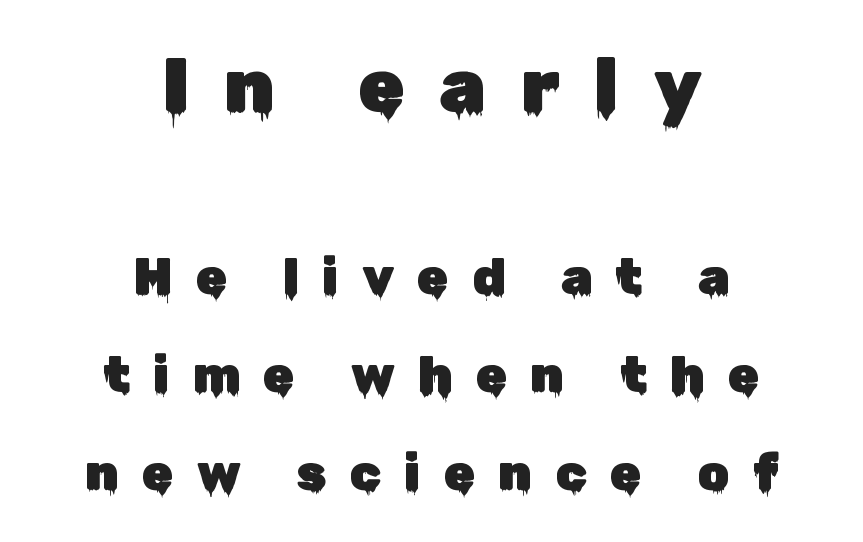
Between one letter and the next there's a generous, obvious gap. Descenders hang freely into open space. The rendering uses natural spacing where letterforms have individual widths. You can tell it's not italic because the verticals are truly vertical. This is sans-serif lettering, the kind often seen on screens and signage.
